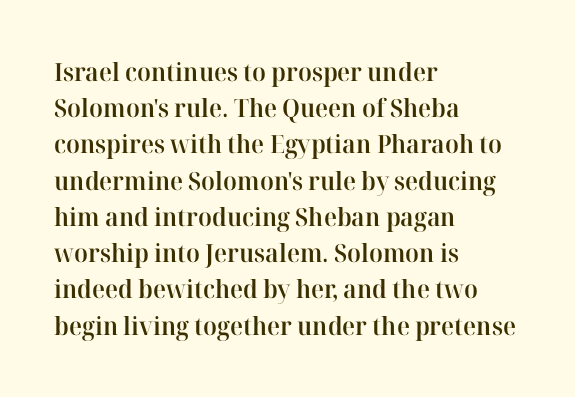
{"italic": "no", "bold": "semi", "underline": "no", "align": "left", "line_spacing": "normal", "line_spacing_ratio": 1.45, "letter_spacing": "normal", "letter_spacing_em": 0.0, "glyph_px": 25}
